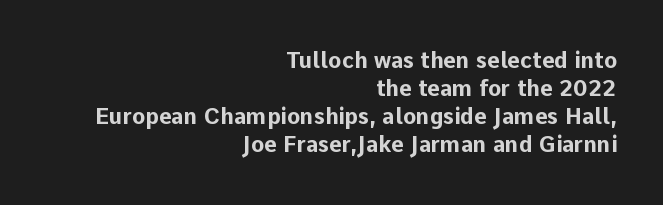
{"italic": "no", "bold": "yes", "underline": "no", "align": "right", "line_spacing": "normal", "line_spacing_ratio": 1.28, "letter_spacing": "normal", "letter_spacing_em": 0.0, "glyph_px": 22}
